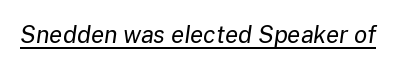
The image shows 24 px text type, italic (leaning right); set normal letter spacing, underlined.
